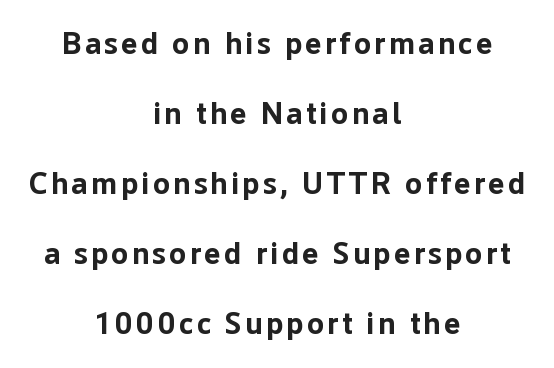
The image shows 31 px bold sans-serif type, upright; set centered, loose line spacing (2.26x), not underlined; low stroke contrast and a medium x-height.
